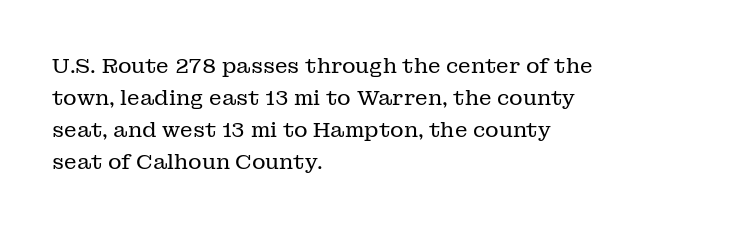
The image shows 21 px text type, upright; set left-aligned, normal line spacing (1.52x), normal letter spacing, not underlined.
